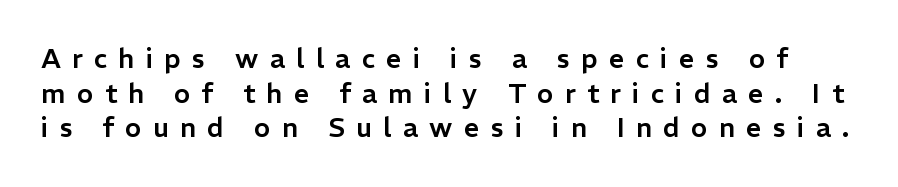
{"italic": "no", "underline": "no", "line_spacing": "normal", "line_spacing_ratio": 1.28, "letter_spacing": "wide", "letter_spacing_em": 0.42, "glyph_px": 27}
